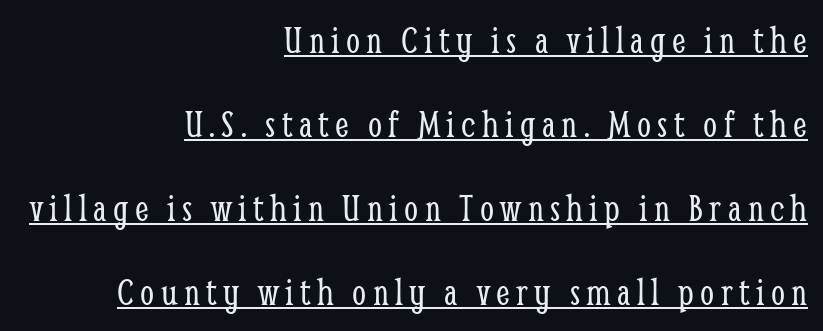
Q: Is the text bold? A: No.
Q: Is the text italic (slanted)? A: No, it is upright.
Q: Is the typeface a serif or a sans-serif typeface? A: Serif.
Q: Is the text underlined? A: Yes.
Q: How is the paragraph aligned? A: Right-aligned.
Q: Is the spacing between lines tight, normal or loose? A: Loose.
Q: Width (condensed, normal, or wide)? A: Condensed.
Q: Stroke contrast? A: Low.
Q: x-height? A: Medium.
Q: Monospaced? A: No.
